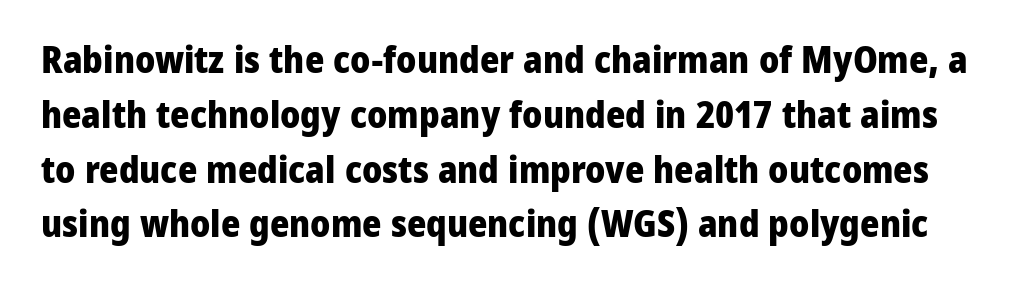
The image shows 37 px heavy sans-serif type, upright; set normal line spacing (1.48x), normal letter spacing, not underlined; low stroke contrast and a medium x-height.
